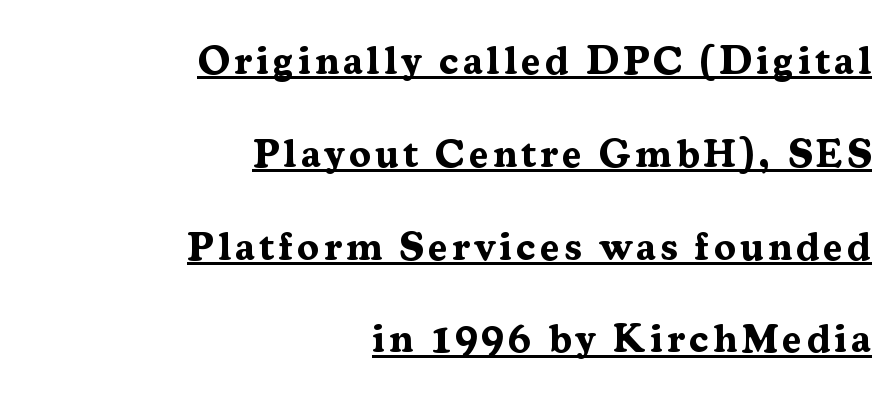
Compared with typical paragraphs, the rows here are farther apart. Every word sits above its own underline. These lines carry a lot of weight — the face is fully bold. This sample is right-justified, so line beginnings fall wherever the words allow.
